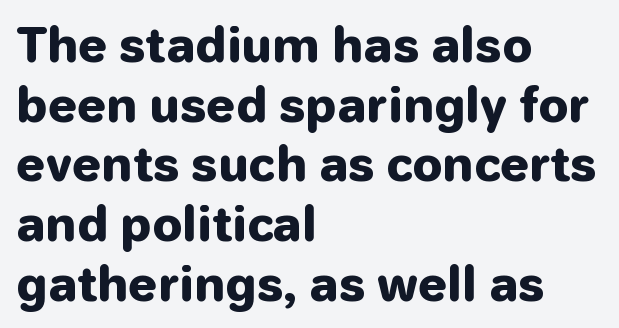
Q: Is the text bold? A: Yes.
Q: Is the text italic (slanted)? A: No, it is upright.
Q: Is the typeface a serif or a sans-serif typeface? A: Sans-serif.
Q: Is the text underlined? A: No.
Q: How is the paragraph aligned? A: Left-aligned.
Q: Is the spacing between letters normal or unusually wide? A: Normal.
Q: Is the spacing between lines tight, normal or loose? A: Normal.
Q: Width (condensed, normal, or wide)? A: Normal.
Q: Stroke contrast? A: Low.
Q: x-height? A: Medium.
Q: Monospaced? A: No.
